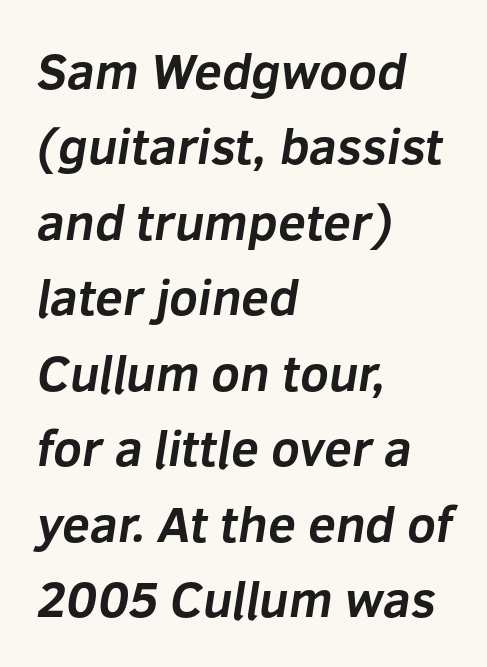
The glyphs have the mass of a bold cut. The face used here is a sans, in the tradition of grotesques and geometrics. Unmarked baselines from the first word to the last. The line-height multiplier appears to be the usual default.
